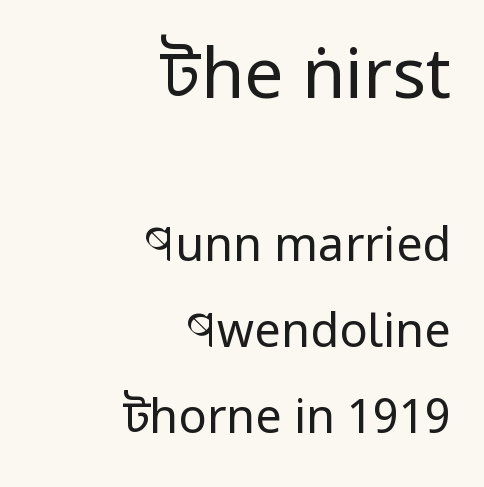
The passage shown is not bold in any degree. Which of the two is more prominent by size? The first, at the top. Tracking here is standard; glyphs follow each other at the usual distance. Serifs: no, the terminals of the letterforms are clean. Every stem runs plumb, perpendicular to the baseline. These lines stack with their right ends in a neat column.
